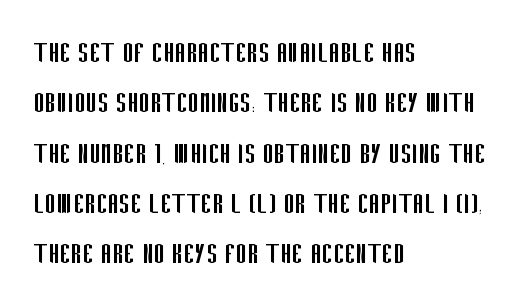
{"serif": "no", "italic": "no", "bold": "no", "weight": "regular", "width": "condensed", "stroke_contrast": "low", "x_height": "large", "monospaced": "no", "underline": "no", "align": "left", "line_spacing": "normal", "line_spacing_ratio": 1.48, "letter_spacing": "normal", "letter_spacing_em": 0.0, "glyph_px": 34}
